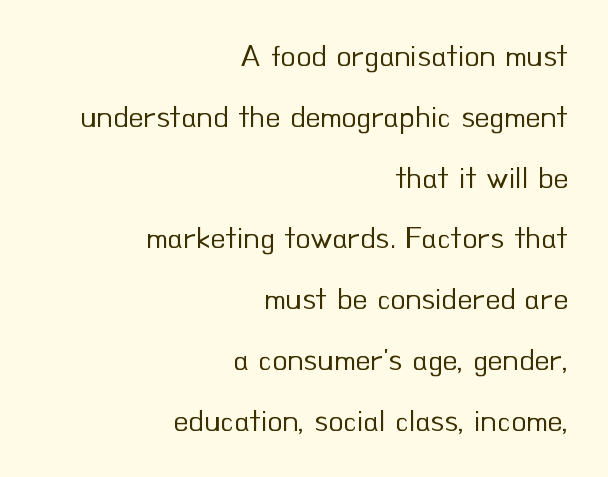
Q: Is the text bold? A: No.
Q: Is the text italic (slanted)? A: No, it is upright.
Q: Is the typeface a serif or a sans-serif typeface? A: Sans-serif.
Q: Is the text underlined? A: No.
Q: How is the paragraph aligned? A: Right-aligned.
Q: Is the spacing between letters normal or unusually wide? A: Normal.
Q: Is the spacing between lines tight, normal or loose? A: Loose.
Q: Width (condensed, normal, or wide)? A: Normal.
Q: Stroke contrast? A: Low.
Q: x-height? A: Small.
Q: Monospaced? A: No.
